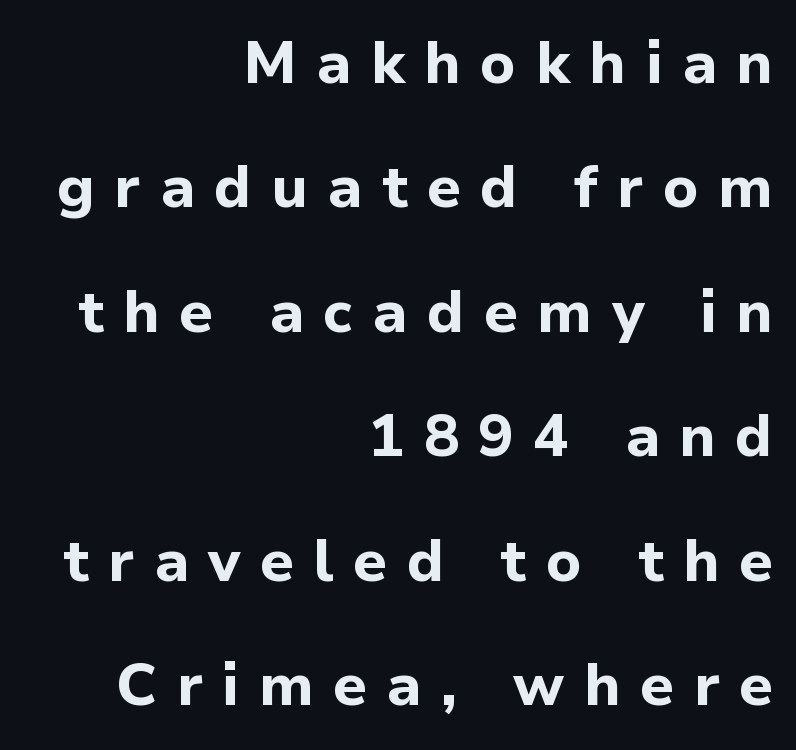
{"serif": "no", "italic": "no", "bold": "yes", "weight": "bold", "width": "normal", "stroke_contrast": "low", "x_height": "medium", "monospaced": "no", "underline": "no", "align": "right", "line_spacing": "loose", "line_spacing_ratio": 2.11, "letter_spacing": "wide", "letter_spacing_em": 0.33, "glyph_px": 59}
